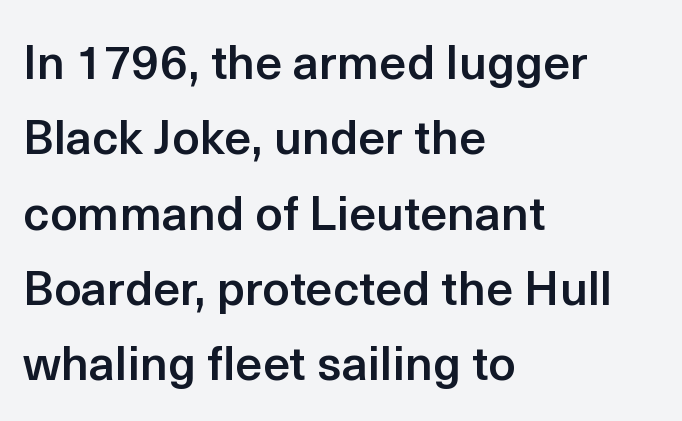
Q: Is the text bold? A: Semi-bold.
Q: Is the text italic (slanted)? A: No, it is upright.
Q: Is the typeface a serif or a sans-serif typeface? A: Sans-serif.
Q: Is the text underlined? A: No.
Q: How is the paragraph aligned? A: Left-aligned.
Q: Is the spacing between letters normal or unusually wide? A: Normal.
Q: Is the spacing between lines tight, normal or loose? A: Normal.
Q: Width (condensed, normal, or wide)? A: Normal.
Q: x-height? A: Medium.
Q: Monospaced? A: No.
